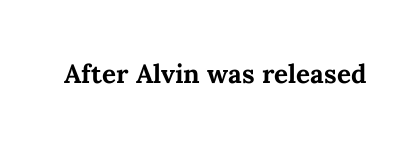
Only glyphs here, with clear space below each row. Rendered with straight, roman letterforms. The glyphs have the mass of a bold cut. Observe the ordinary spacing: letters are neighbours, not strangers.
